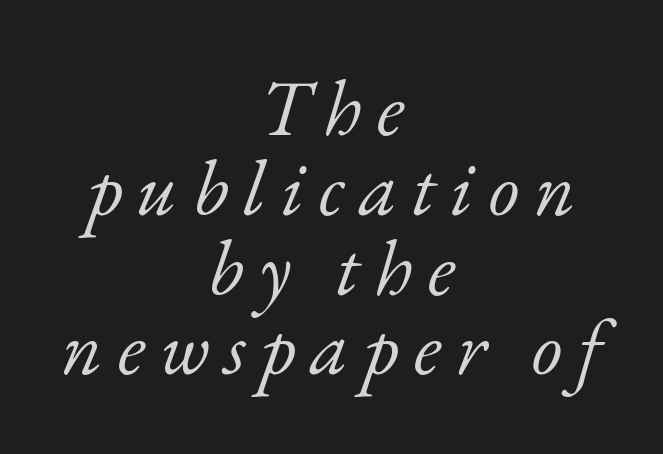
Q: Is the text bold? A: No.
Q: Is the text italic (slanted)? A: Yes, it leans right by about 17 degrees.
Q: Is the typeface a serif or a sans-serif typeface? A: Serif.
Q: Is the text underlined? A: No.
Q: How is the paragraph aligned? A: Centered.
Q: Is the spacing between lines tight, normal or loose? A: Tight.
Q: Width (condensed, normal, or wide)? A: Normal.
Q: Stroke contrast? A: Low.
Q: x-height? A: Small.
Q: Monospaced? A: No.
